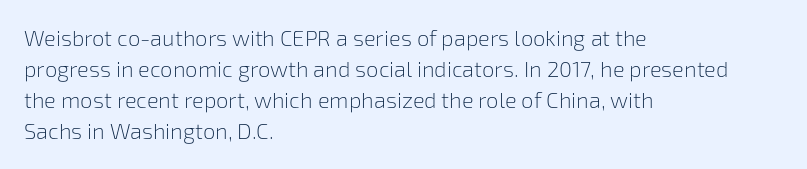
The image shows 22 px text type, upright; set left-aligned, normal line spacing (1.41x), normal letter spacing, not underlined.
